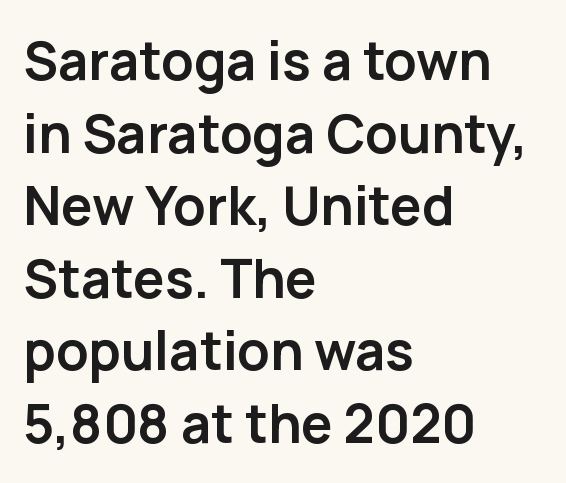
Is the type bold? Yes — the strokes are clearly thick and heavy. You could not count columns in this text — the font is proportionally spaced. Normally led — the rows are evenly, conventionally spaced. The foot of each line stays bare and open.
